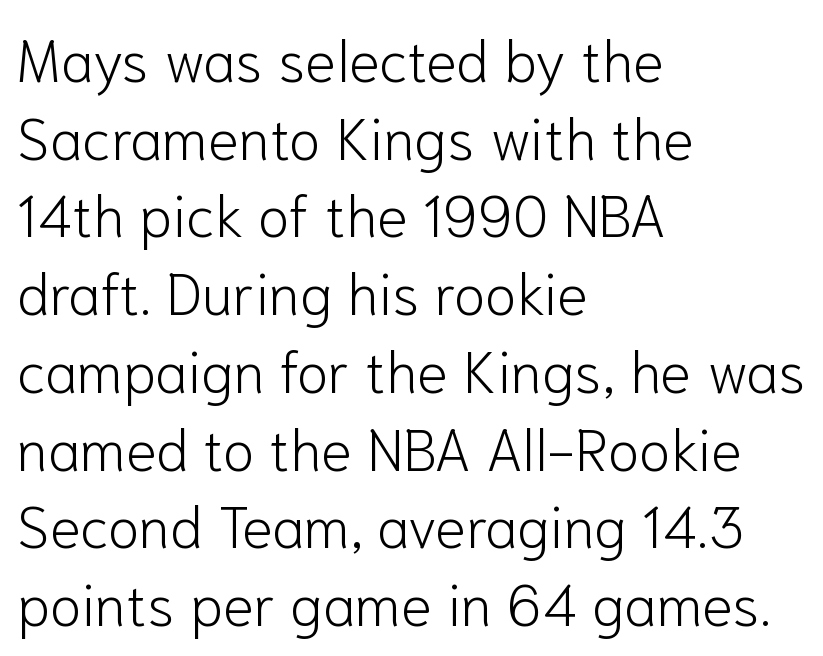
{"serif": "no", "italic": "no", "bold": "no", "weight": "light", "width": "normal", "stroke_contrast": "low", "x_height": "medium", "monospaced": "no", "underline": "no", "align": "left", "line_spacing": "normal", "line_spacing_ratio": 1.34, "letter_spacing": "normal", "letter_spacing_em": 0.0, "glyph_px": 58}
